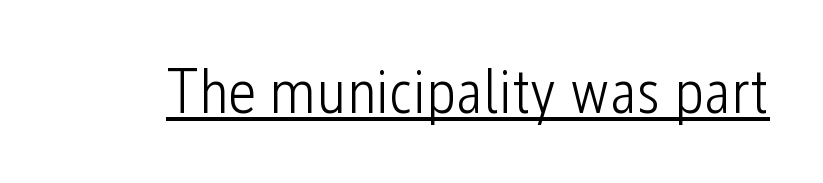
{"serif": "no", "italic": "no", "bold": "no", "weight": "light", "width": "condensed", "stroke_contrast": "low", "x_height": "medium", "monospaced": "no", "underline": "yes", "letter_spacing": "normal", "letter_spacing_em": 0.0, "glyph_px": 63}
